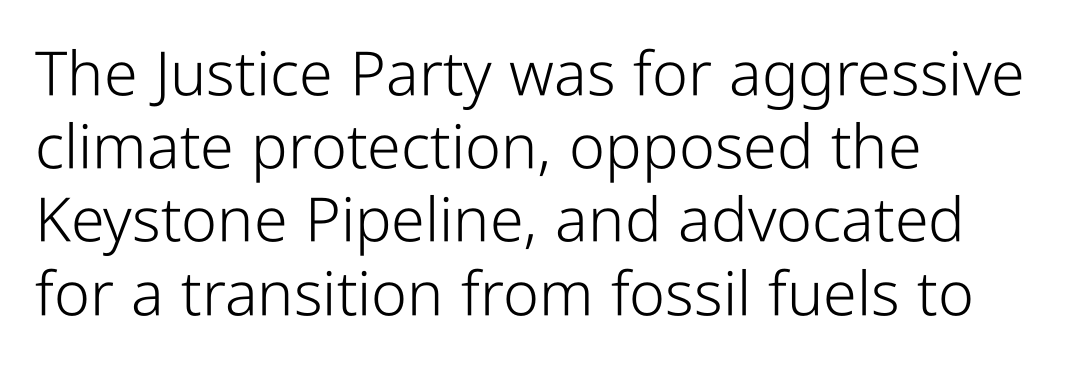
{"serif": "no", "italic": "no", "bold": "no", "weight": "light", "width": "condensed", "stroke_contrast": "low", "x_height": "medium", "monospaced": "no", "underline": "no", "align": "left", "line_spacing_ratio": 1.2, "letter_spacing": "normal", "letter_spacing_em": 0.0, "glyph_px": 61}
